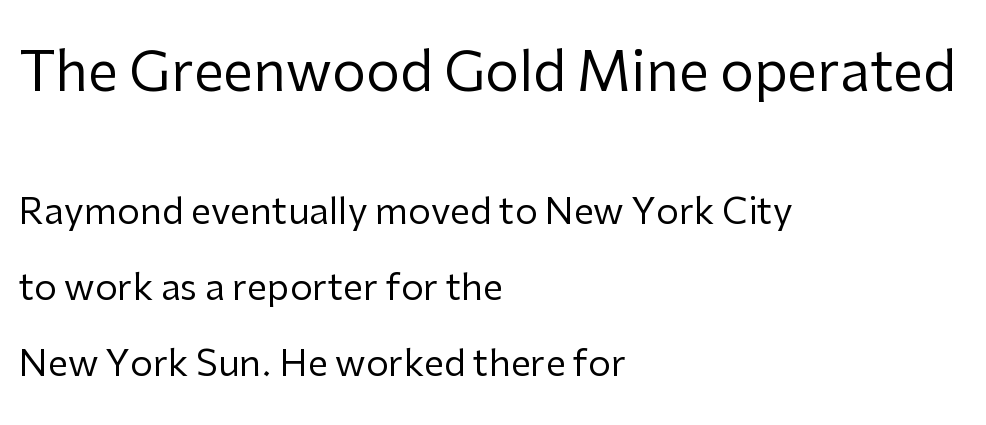
Does the leading feel generous? Absolutely, it's lavish. Each letter keeps its own natural width here, so spacing adapts to shape. These two chunks differ in scale, with the top chunk taking the larger measure. Think standard paragraph weight, or any step lighter than that. The rendering shows plain stroke endings on the letterforms — a sans-serif design. The font's upright variant was chosen for this text.
